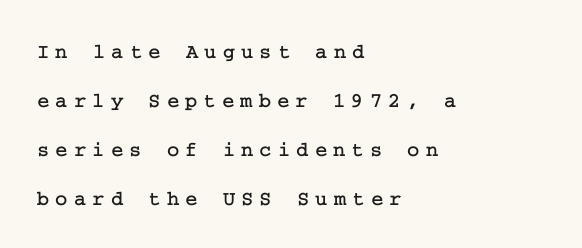
Q: Is the text italic (slanted)? A: No, it is upright.
Q: Is the text underlined? A: No.
Q: How is the paragraph aligned? A: Left-aligned.
Q: Is the spacing between letters normal or unusually wide? A: Unusually wide.
Q: Is the spacing between lines tight, normal or loose? A: Loose.
